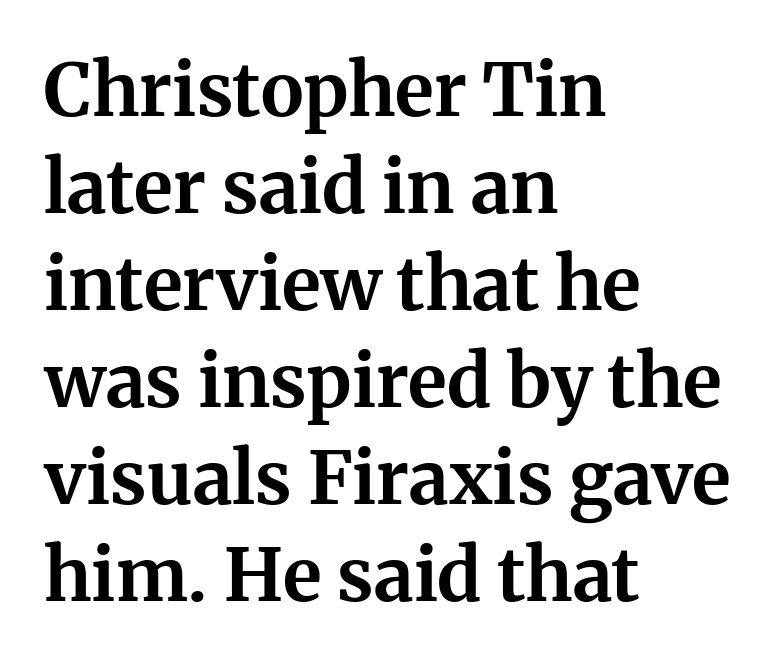
Each new line begins a customary step beneath the previous one. Note: serifs present on the glyphs. A typesetter would call this proportional, since set widths differ per character. Short note: letters normally spaced. The letters stand upright; this is a roman face.
